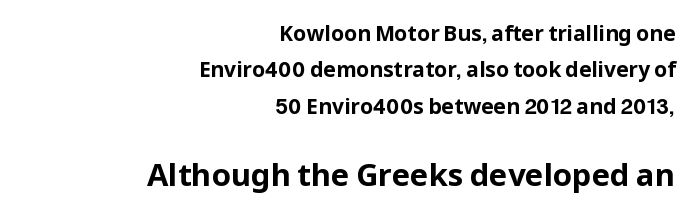
{"serif": "no", "italic": "no", "bold": "yes", "weight": "bold", "width": "normal", "stroke_contrast": "low", "x_height": "medium", "monospaced": "no", "underline": "no", "align": "right", "line_spacing_ratio": 1.73, "letter_spacing": "normal", "letter_spacing_em": 0.0, "larger_block": "second", "size_ratio": 1.48, "glyph_px": 31}
